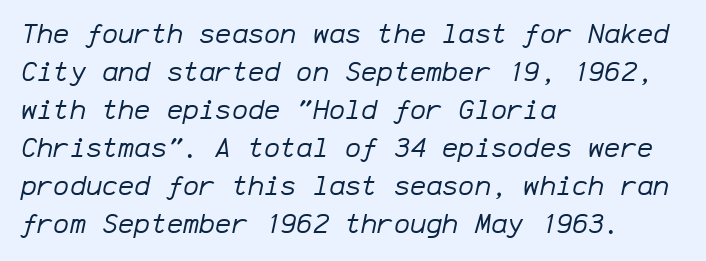
What stands out about the letter spacing? Nothing — it is the standard amount. The ragged edge is on the right, which tells us the setting is flush left. Summary of vertical rhythm: regular, with standard interline spacing. The strokes carry an ordinary text weight at most.
